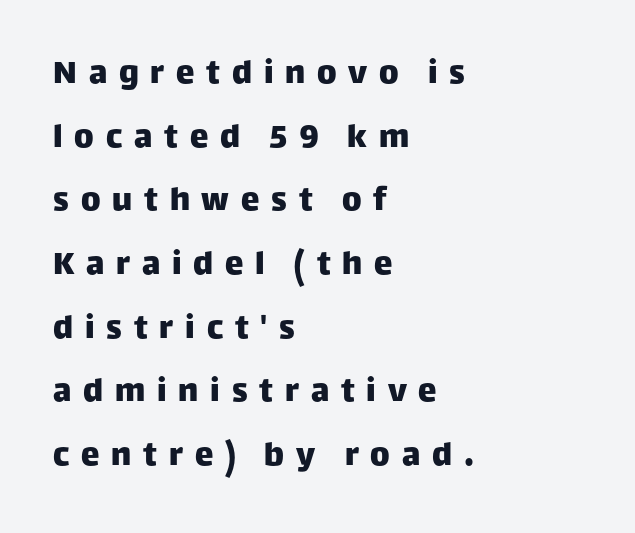
{"serif": "no", "italic": "no", "width": "normal", "stroke_contrast": "low", "x_height": "large", "monospaced": "no", "underline": "no", "align": "left", "line_spacing_ratio": 1.72, "letter_spacing": "wide", "letter_spacing_em": 0.32, "glyph_px": 37}
